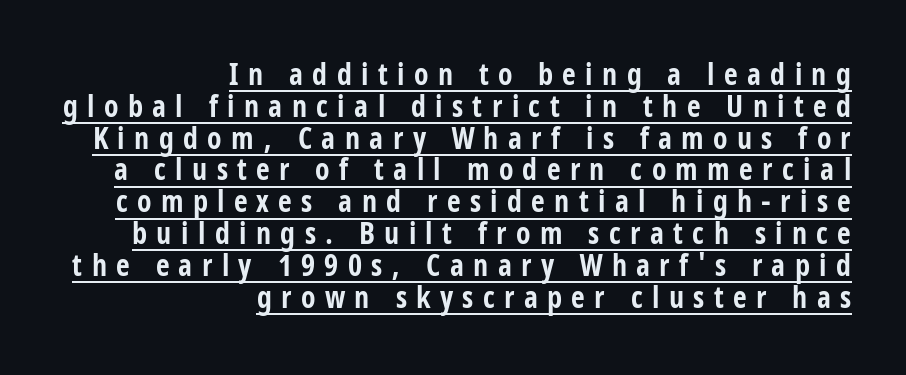
Q: Is the text bold? A: Yes.
Q: Is the text italic (slanted)? A: No, it is upright.
Q: Is the typeface a serif or a sans-serif typeface? A: Sans-serif.
Q: Is the text underlined? A: Yes.
Q: How is the paragraph aligned? A: Right-aligned.
Q: Is the spacing between letters normal or unusually wide? A: Unusually wide.
Q: Is the spacing between lines tight, normal or loose? A: Tight.
Q: Width (condensed, normal, or wide)? A: Condensed.
Q: Stroke contrast? A: Low.
Q: x-height? A: Large.
Q: Monospaced? A: No.
